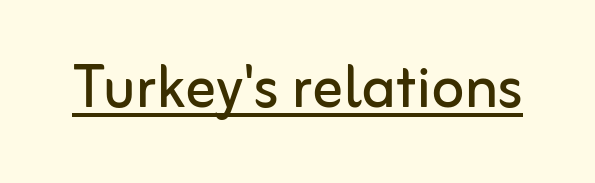
The image shows 76 px regular-weight sans-serif type, upright; set normal letter spacing, underlined; low stroke contrast and a medium x-height.
